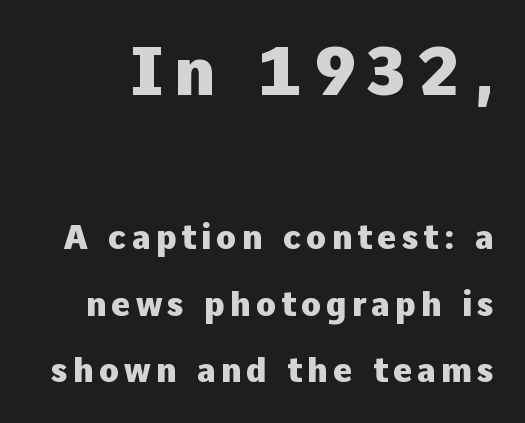
Do the letters lean? They stand straight. Reading down the column, the eye jumps a long way to each next line. Examine the stroke ends and you'll find no serifs. This layout puts the oversized block above and the modest block below. Notice how thick the strokes are: this is what a full bold looks like. A clean baseline with only descenders dipping below it.
